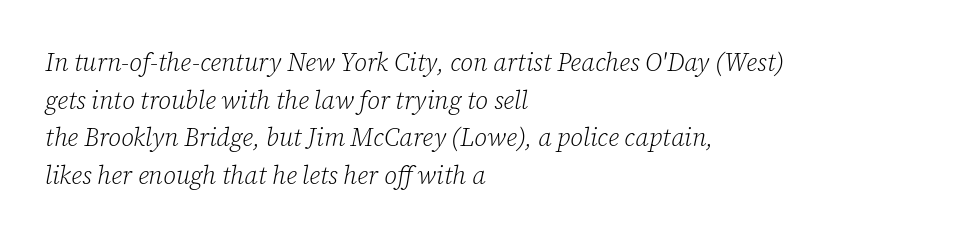
Only glyphs here, with clear space below each row. The font is comparable to plain body text, perhaps lighter. A typesetter would call this leading conventional body-copy spacing. The axis of the letterforms is tilted away from vertical. Here the glyphs are tracked normally, forming tight word shapes. Where is the straight margin? On the left.
